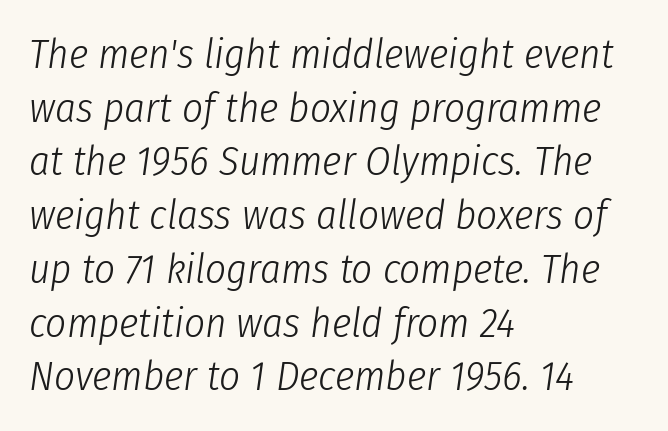
{"italic": "yes", "lean": "right", "slant_degrees": 8, "bold": "no", "weight": "light", "width": "condensed", "stroke_contrast": "low", "x_height": "medium", "monospaced": "no", "underline": "no", "align": "left", "line_spacing": "normal", "line_spacing_ratio": 1.31, "letter_spacing": "normal", "letter_spacing_em": 0.0, "glyph_px": 41}
